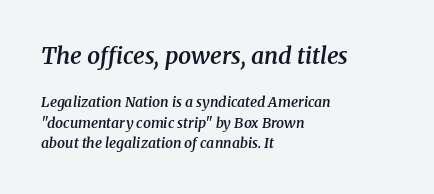
The lines in this sample share a left origin and differ only in where they stop. The words here are not underlined. The vertical gap from one line to the next is medium. Whoever set this made the first block the dominant, larger element.
